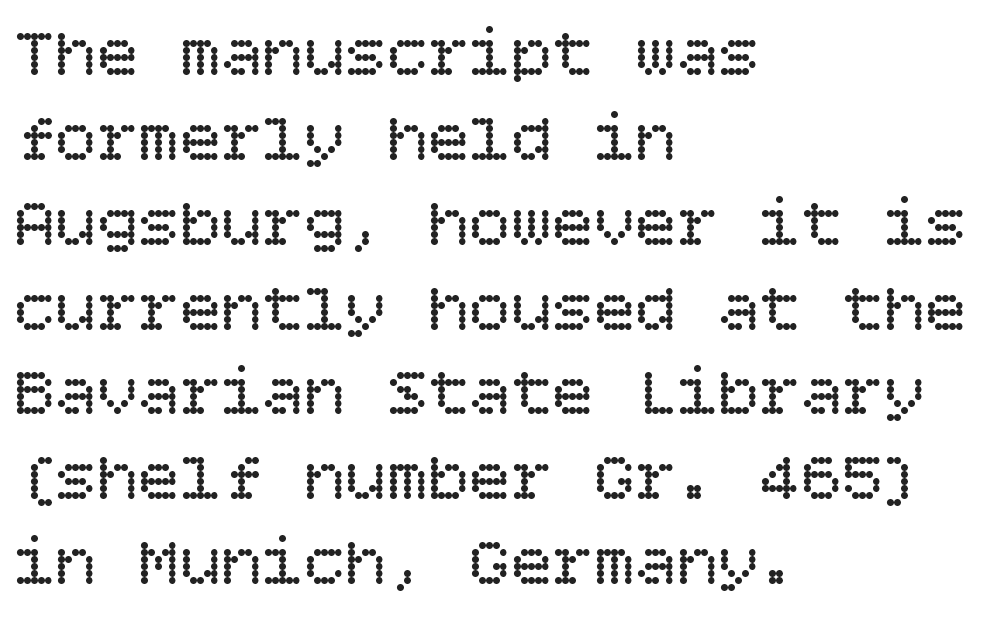
{"italic": "no", "bold": "no", "weight": "regular", "width": "normal", "stroke_contrast": "low", "x_height": "large", "underline": "no", "align": "left", "line_spacing_ratio": 1.23, "letter_spacing": "normal", "letter_spacing_em": 0.0, "glyph_px": 69}
